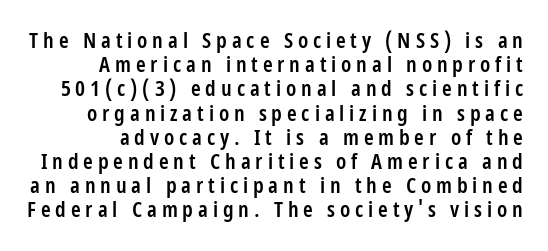
Posture: upright roman. This block would grow much taller if given ordinary leading; it's compressed now. The rendering uses a semibold face; strokes are thickened but not to full bold. Display-style spreading of the glyphs; the letterfit is very open.
